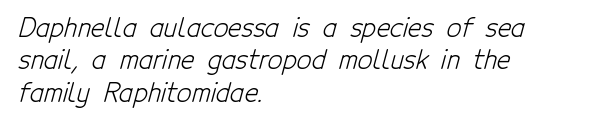
The image shows 26 px text type; set left-aligned, normal line spacing (1.25x), normal letter spacing, not underlined.
